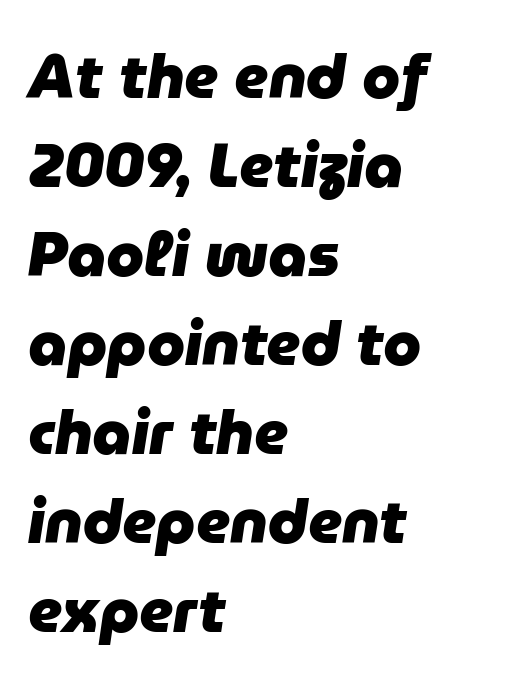
Q: Is the text bold? A: Yes.
Q: Is the text italic (slanted)? A: Yes, it leans right by about 9 degrees.
Q: Is the text underlined? A: No.
Q: How is the paragraph aligned? A: Left-aligned.
Q: Is the spacing between letters normal or unusually wide? A: Normal.
Q: Is the spacing between lines tight, normal or loose? A: Normal.
Q: Width (condensed, normal, or wide)? A: Normal.
Q: Stroke contrast? A: Low.
Q: x-height? A: Medium.
Q: Monospaced? A: No.
